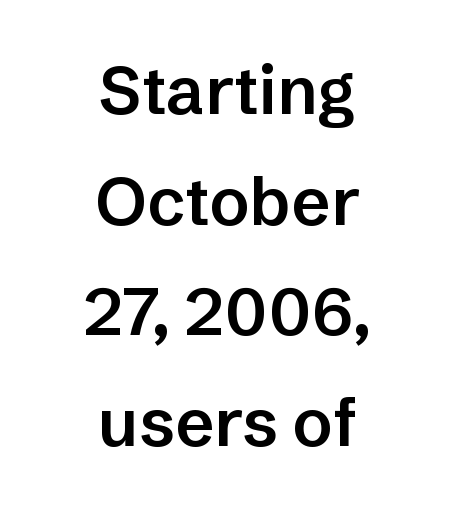
Q: Is the text bold? A: Semi-bold.
Q: Is the text italic (slanted)? A: No, it is upright.
Q: Is the typeface a serif or a sans-serif typeface? A: Sans-serif.
Q: Is the text underlined? A: No.
Q: How is the paragraph aligned? A: Centered.
Q: Is the spacing between letters normal or unusually wide? A: Normal.
Q: Is the spacing between lines tight, normal or loose? A: Normal.
Q: Width (condensed, normal, or wide)? A: Normal.
Q: Stroke contrast? A: Low.
Q: x-height? A: Medium.
Q: Monospaced? A: No.
